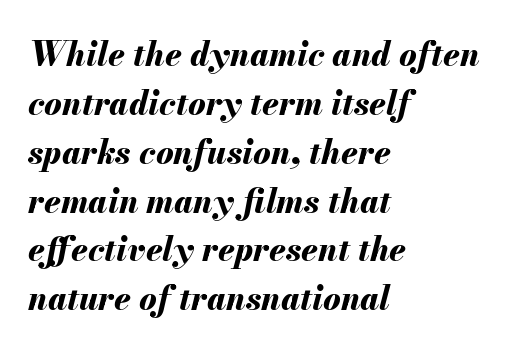
{"italic": "yes", "lean": "right", "slant_degrees": 13, "bold": "yes", "weight": "bold", "width": "normal", "stroke_contrast": "medium", "x_height": "small", "monospaced": "no", "underline": "no", "align": "left", "line_spacing": "normal", "line_spacing_ratio": 1.48, "letter_spacing": "normal", "letter_spacing_em": 0.0, "glyph_px": 33}
